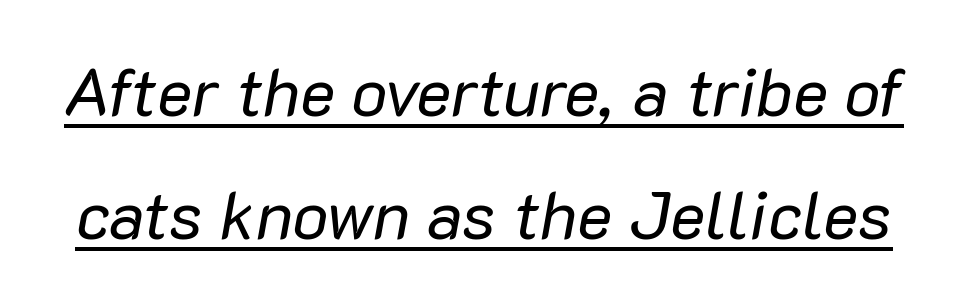
A continuous stroke trails under the words, as in a hyperlink. The face used here is proportionally spaced, like ordinary book or web type. No extra tracking has been applied to these lines. Is this a heavy cut? Hardly; it is regular or lighter.
